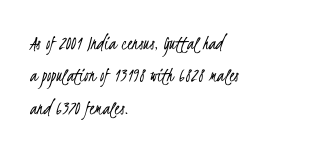
The image shows 21 px text type; set left-aligned, normal line spacing (1.54x), normal letter spacing, not underlined.
